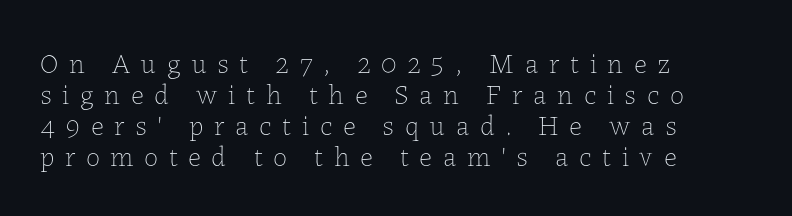
{"italic": "no", "bold": "no", "weight": "thin", "width": "normal", "stroke_contrast": "low", "x_height": "medium", "monospaced": "no", "underline": "no", "align": "left", "line_spacing": "tight", "line_spacing_ratio": 1.11, "letter_spacing": "wide", "letter_spacing_em": 0.38, "glyph_px": 28}
